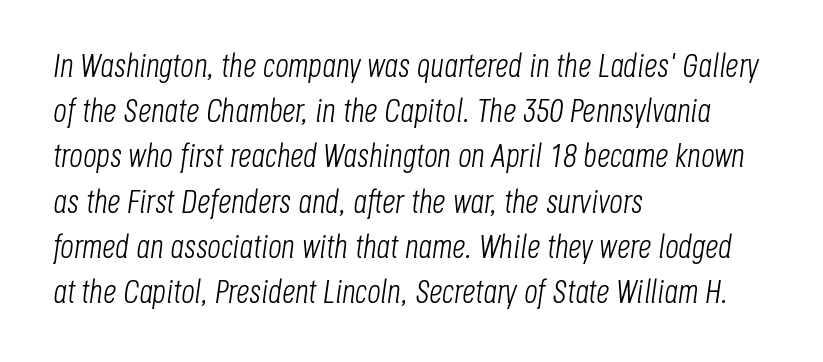
Notice how the passage keeps a crisp vertical edge on the left only. The face used here is proportionally spaced, like ordinary book or web type. Vertical spacing — default. The font sits on the lighter half of the weight spectrum, regular included.
